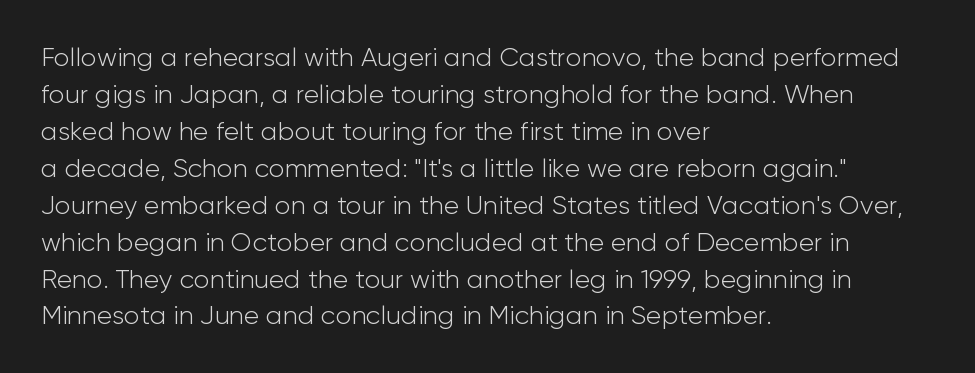
{"italic": "no", "bold": "no", "underline": "no", "align": "left", "line_spacing": "normal", "line_spacing_ratio": 1.42, "letter_spacing": "normal", "letter_spacing_em": 0.0, "glyph_px": 26}
